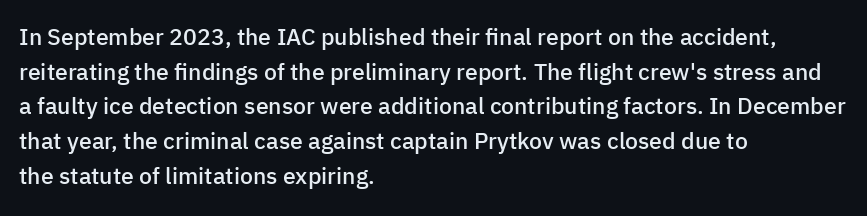
{"italic": "no", "bold": "semi", "underline": "no", "align": "left", "line_spacing": "normal", "line_spacing_ratio": 1.51, "letter_spacing": "normal", "letter_spacing_em": 0.0, "glyph_px": 23}
